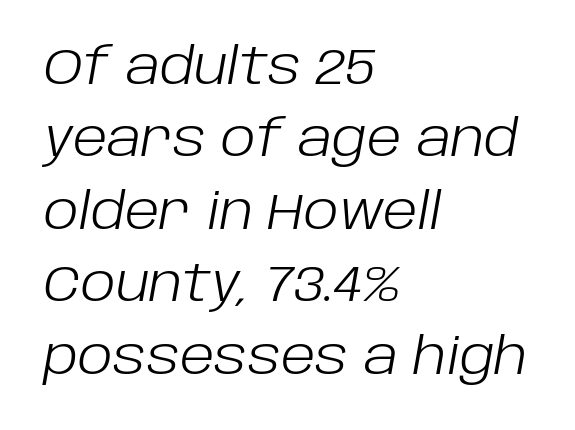
Only glyphs here, with clear space below each row. In CSS terms this would be text-align: left. The weight would be labelled regular, book, light, or lighter still. Note the varied advance widths — an 'i' is clearly narrower than an 'm'.
